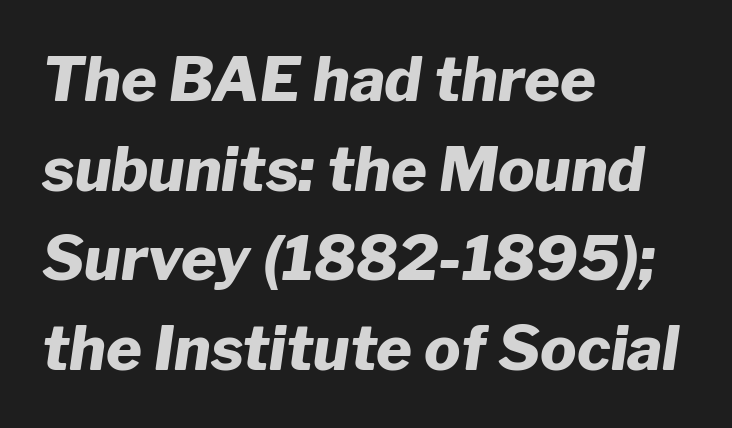
The image shows 61 px heavy type, italic (leaning right); set left-aligned, normal line spacing (1.47x), normal letter spacing, not underlined; low stroke contrast and a medium x-height.
